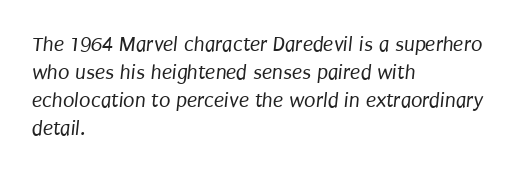
Letter spacing: default. Only glyphs here, with clear space below each row. The compositor pushed each line to the left boundary. The face looks like a standard text weight, possibly lighter. The rendering uses a moderate line-height, typical for paragraphs.
